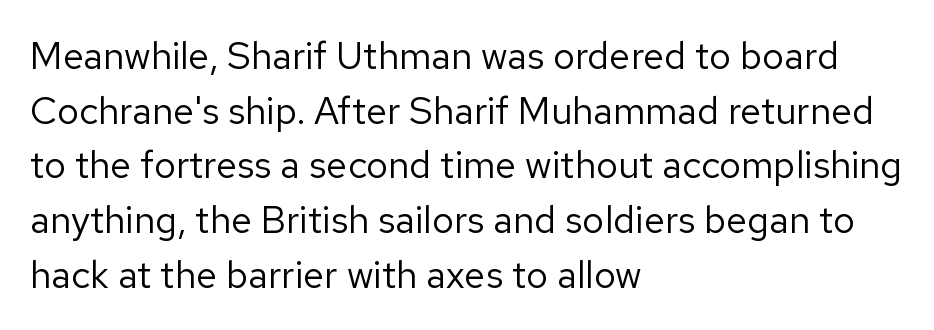
Do the letters lean? They stand straight. The rows are spaced the way most documents space them. Summary of weight: not heavy and not bold. Is this a fixed-width face? No — the glyphs have proportional, varying widths.
